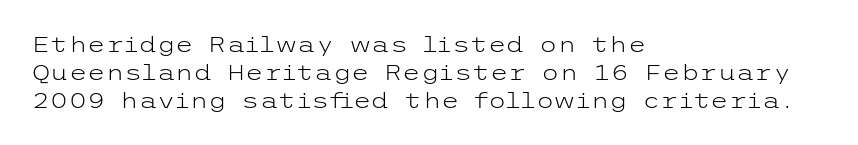
{"italic": "no", "bold": "no", "underline": "no", "align": "left", "line_spacing": "normal", "line_spacing_ratio": 1.33, "letter_spacing": "normal", "letter_spacing_em": 0.0, "glyph_px": 21}
